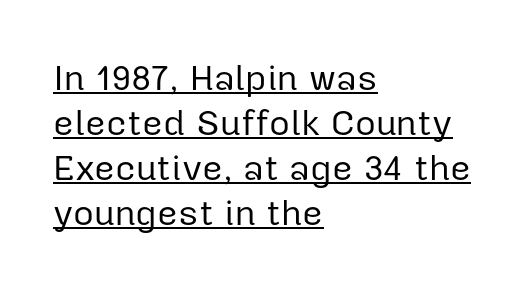
Q: Is the text bold? A: No.
Q: Is the text italic (slanted)? A: No, it is upright.
Q: Is the typeface a serif or a sans-serif typeface? A: Sans-serif.
Q: Is the text underlined? A: Yes.
Q: How is the paragraph aligned? A: Left-aligned.
Q: Is the spacing between letters normal or unusually wide? A: Normal.
Q: Is the spacing between lines tight, normal or loose? A: Normal.
Q: Width (condensed, normal, or wide)? A: Normal.
Q: Stroke contrast? A: Low.
Q: x-height? A: Medium.
Q: Monospaced? A: No.
